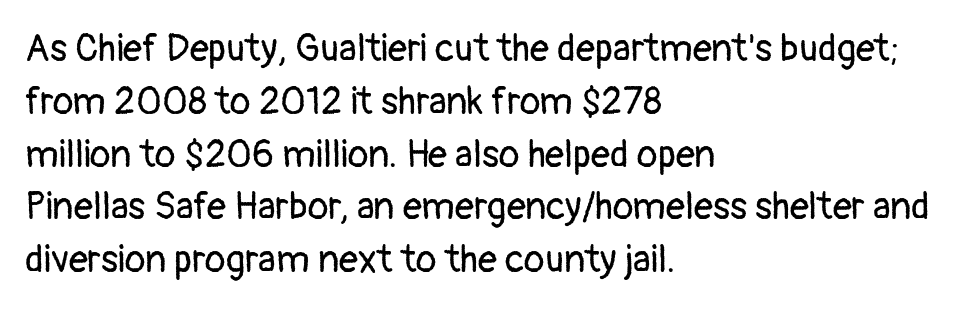
Is the block centered? No — it sits flush against the left margin. Stroke thickness stays within the range of a standard reading face or lighter. Letter spacing: default. One glance says typical: line gaps are just what's usual. Spacing verdict: proportional, widths tailored to each character. Style check: upright.
